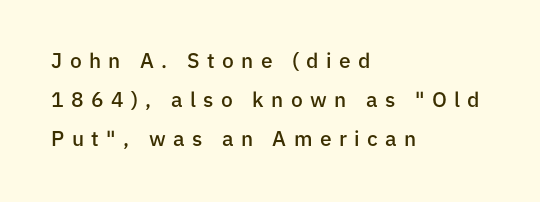
The image shows 21 px text type, upright; set left-aligned, line spacing 1.85x, unusually wide letter spacing (+0.35 em), not underlined.
